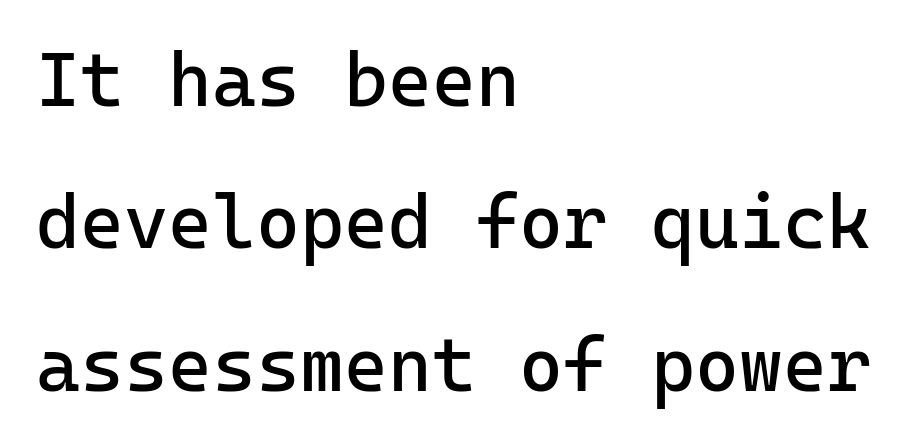
The image shows 75 px regular-weight sans-serif type, upright, monospaced; set left-aligned, loose line spacing (1.9x), normal letter spacing, not underlined; low stroke contrast and a medium x-height.
